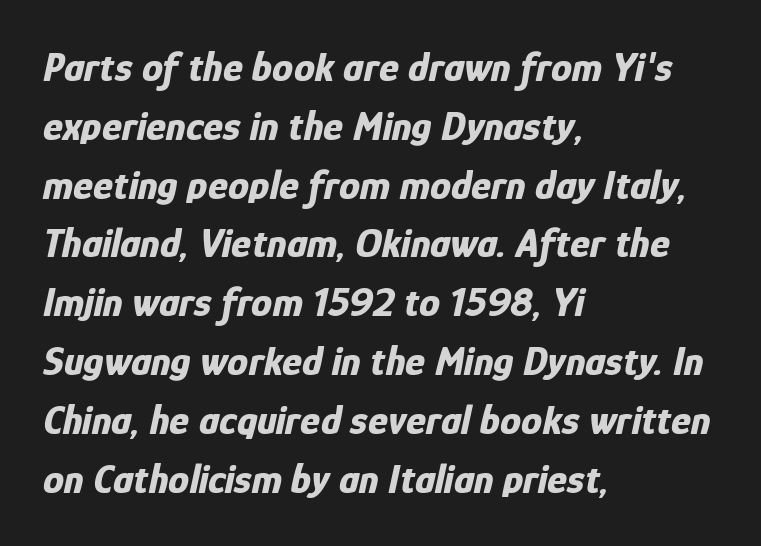
Proportional: the letters do not fall into vertical columns. Vertical spacing — default. Heft: maximum for text — a bold. Rule under the text: the space is simply empty. Tracking here is standard; glyphs follow each other at the usual distance. Short and long lines alike share a common starting point at left.
